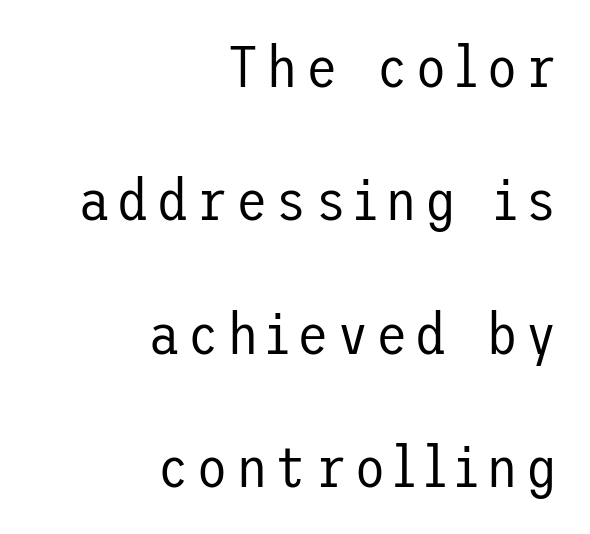
Q: Is the text bold? A: No.
Q: Is the text italic (slanted)? A: No, it is upright.
Q: Is the typeface a serif or a sans-serif typeface? A: Sans-serif.
Q: Is the text underlined? A: No.
Q: How is the paragraph aligned? A: Right-aligned.
Q: Is the spacing between lines tight, normal or loose? A: Loose.
Q: Width (condensed, normal, or wide)? A: Normal.
Q: Stroke contrast? A: Low.
Q: x-height? A: Medium.
